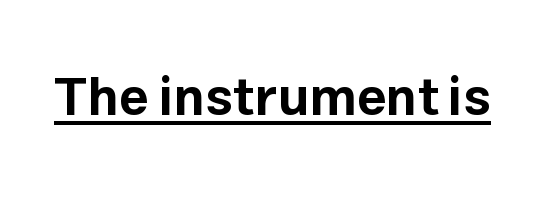
The image shows 52 px bold sans-serif type, upright; set normal letter spacing, underlined; low stroke contrast and a medium x-height.
